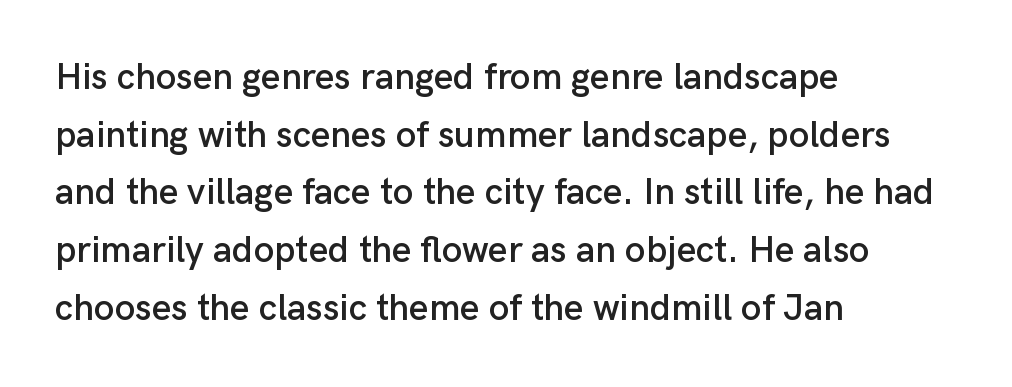
Q: Is the text italic (slanted)? A: No, it is upright.
Q: Is the typeface a serif or a sans-serif typeface? A: Sans-serif.
Q: Is the text underlined? A: No.
Q: How is the paragraph aligned? A: Left-aligned.
Q: Is the spacing between letters normal or unusually wide? A: Normal.
Q: Is the spacing between lines tight, normal or loose? A: Normal.
Q: Width (condensed, normal, or wide)? A: Normal.
Q: Stroke contrast? A: Low.
Q: x-height? A: Medium.
Q: Monospaced? A: No.
